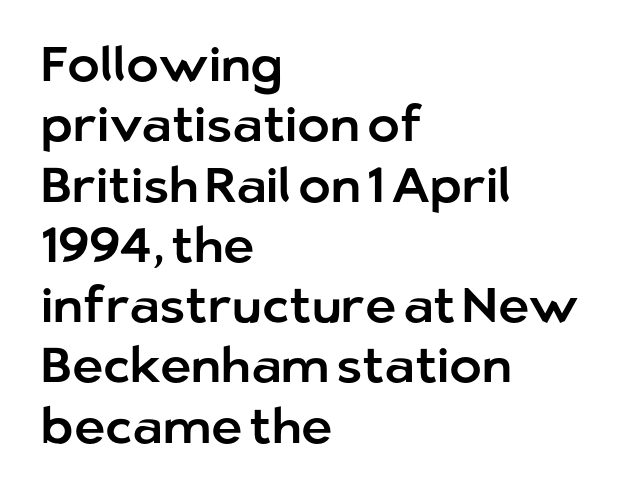
Letter spacing: default. Varying glyph widths throughout — classic text-font behaviour. No italicization has been applied; the sample stays upright. A bare baseline throughout the passage.
